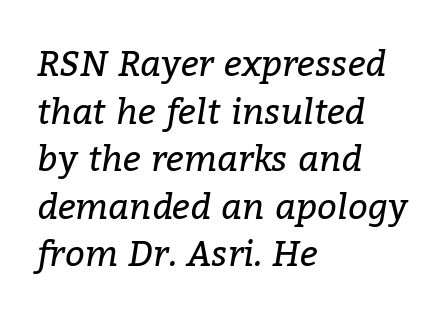
Q: Is the text bold? A: No.
Q: Is the text italic (slanted)? A: Yes, it leans right by about 9 degrees.
Q: Is the typeface a serif or a sans-serif typeface? A: Serif.
Q: Is the text underlined? A: No.
Q: How is the paragraph aligned? A: Left-aligned.
Q: Is the spacing between letters normal or unusually wide? A: Normal.
Q: Is the spacing between lines tight, normal or loose? A: Normal.
Q: Width (condensed, normal, or wide)? A: Normal.
Q: Stroke contrast? A: Low.
Q: x-height? A: Medium.
Q: Monospaced? A: No.
